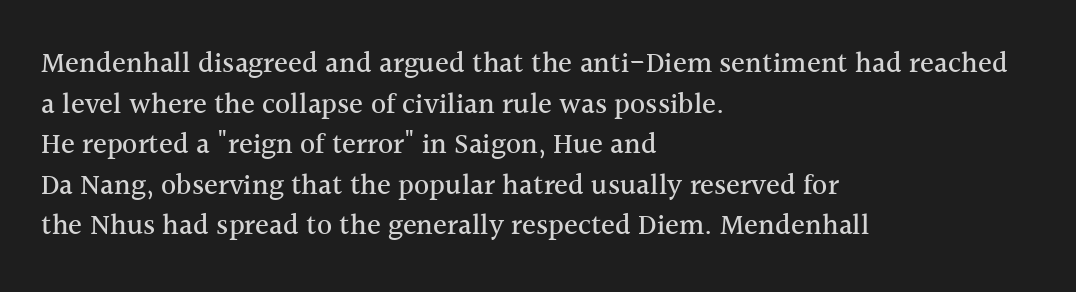
Q: Is the text italic (slanted)? A: No, it is upright.
Q: Is the typeface a serif or a sans-serif typeface? A: Serif.
Q: Is the text underlined? A: No.
Q: How is the paragraph aligned? A: Left-aligned.
Q: Is the spacing between letters normal or unusually wide? A: Normal.
Q: Is the spacing between lines tight, normal or loose? A: Normal.
Q: Width (condensed, normal, or wide)? A: Normal.
Q: x-height? A: Medium.
Q: Monospaced? A: No.
